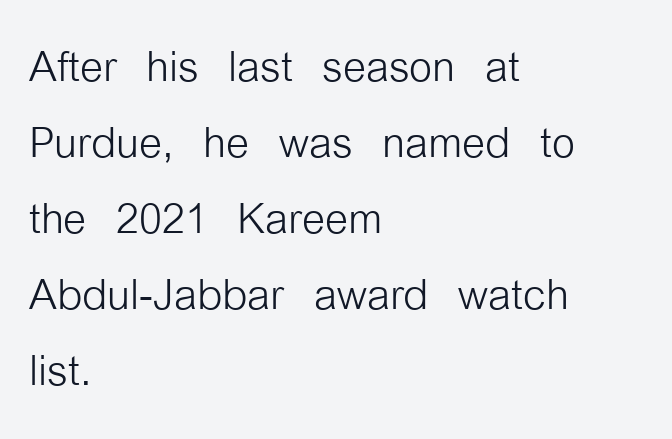
Spacing verdict: proportional, widths tailored to each character. Is the block centered? No — it sits flush against the left margin. No word sits above an underline. The passage shown is not bold in any degree.
